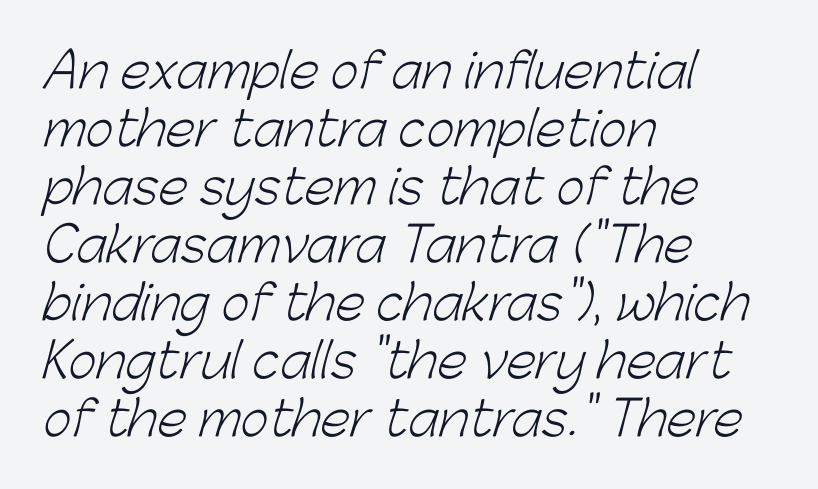
The image shows 48 px light sans-serif type; set left-aligned, line spacing 1.21x, normal letter spacing, not underlined; low stroke contrast and a medium x-height.
